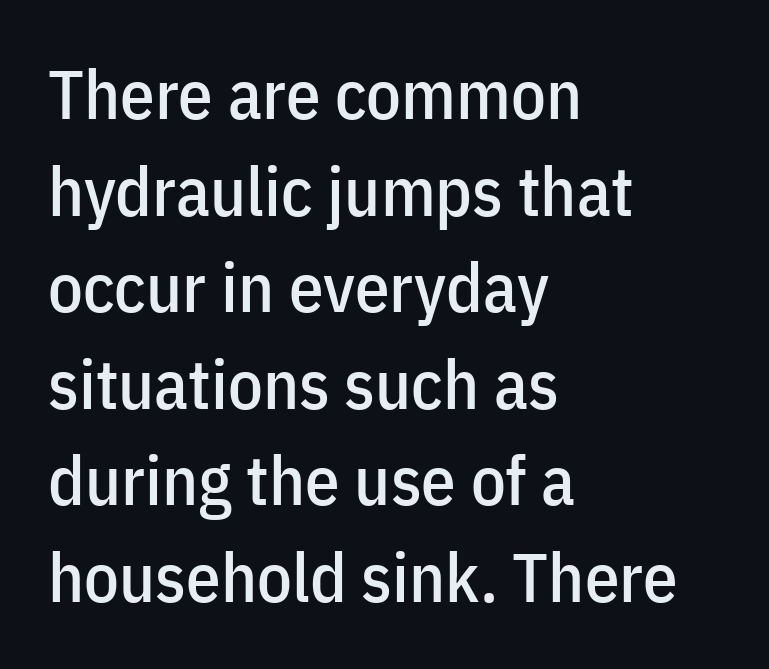
Q: Is the text italic (slanted)? A: No, it is upright.
Q: Is the typeface a serif or a sans-serif typeface? A: Sans-serif.
Q: Is the text underlined? A: No.
Q: How is the paragraph aligned? A: Left-aligned.
Q: Is the spacing between letters normal or unusually wide? A: Normal.
Q: Is the spacing between lines tight, normal or loose? A: Normal.
Q: Width (condensed, normal, or wide)? A: Condensed.
Q: Stroke contrast? A: Low.
Q: x-height? A: Medium.
Q: Monospaced? A: No.
